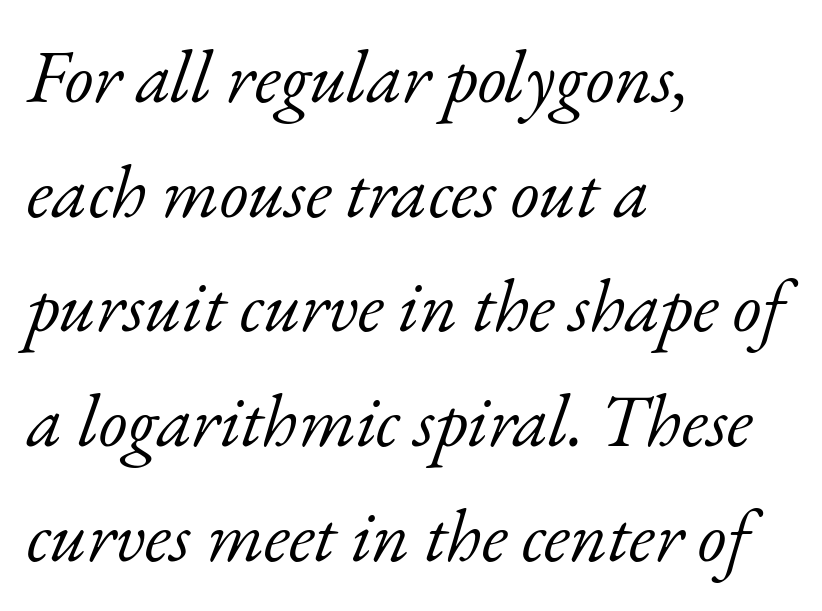
{"serif": "yes", "italic": "yes", "lean": "right", "slant_degrees": 17, "bold": "no", "weight": "light", "width": "normal", "stroke_contrast": "low", "x_height": "small", "monospaced": "no", "underline": "no", "align": "left", "line_spacing": "normal", "line_spacing_ratio": 1.55, "letter_spacing": "normal", "letter_spacing_em": 0.0, "glyph_px": 74}
